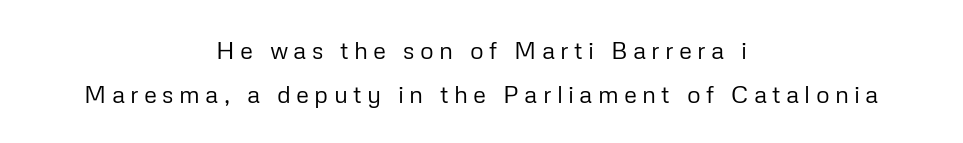
The image shows 24 px text type, upright; set centered, line spacing 1.82x, unusually wide letter spacing (+0.22 em), not underlined.
